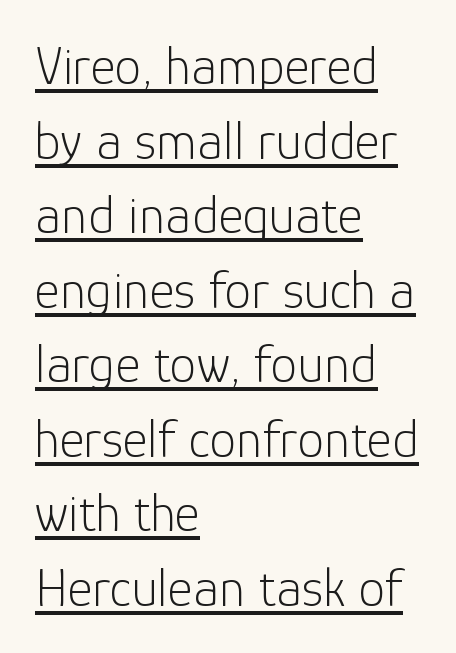
Q: Is the text bold? A: No.
Q: Is the text italic (slanted)? A: No, it is upright.
Q: Is the typeface a serif or a sans-serif typeface? A: Sans-serif.
Q: Is the text underlined? A: Yes.
Q: How is the paragraph aligned? A: Left-aligned.
Q: Is the spacing between letters normal or unusually wide? A: Normal.
Q: Is the spacing between lines tight, normal or loose? A: Normal.
Q: Width (condensed, normal, or wide)? A: Normal.
Q: Stroke contrast? A: Low.
Q: x-height? A: Medium.
Q: Monospaced? A: No.
